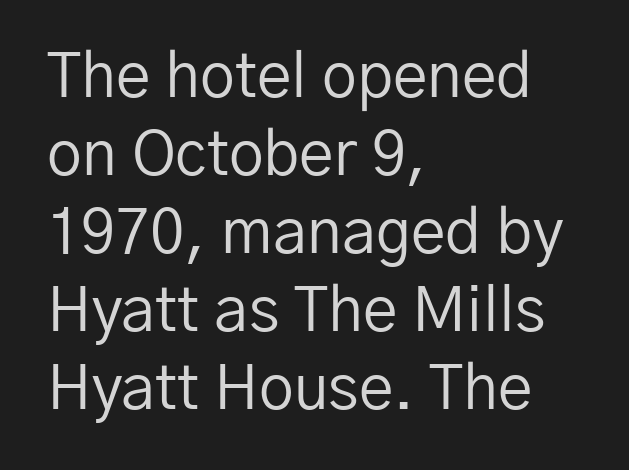
The image shows 62 px regular-weight sans-serif type, upright; set left-aligned, normal line spacing (1.26x), normal letter spacing, not underlined; low stroke contrast and a medium x-height.
